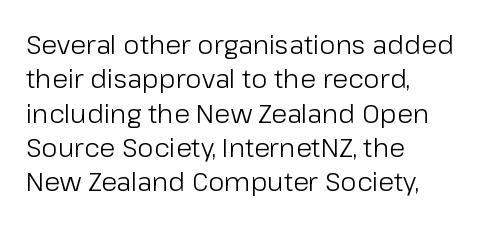
{"italic": "no", "bold": "no", "underline": "no", "align": "left", "line_spacing": "normal", "line_spacing_ratio": 1.32, "letter_spacing": "normal", "letter_spacing_em": 0.0, "glyph_px": 26}
